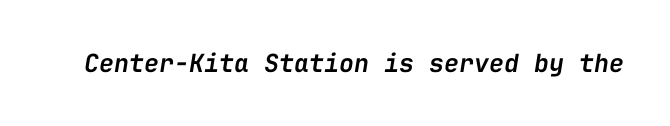
The image shows 25 px text type, italic (leaning right); set normal letter spacing, not underlined.
